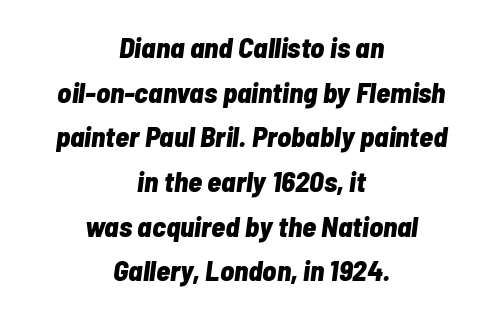
Q: Is the text bold? A: Yes.
Q: Is the text italic (slanted)? A: Yes, it leans right by about 7 degrees.
Q: Is the text underlined? A: No.
Q: How is the paragraph aligned? A: Centered.
Q: Is the spacing between letters normal or unusually wide? A: Normal.
Q: Is the spacing between lines tight, normal or loose? A: Normal.
Q: Width (condensed, normal, or wide)? A: Condensed.
Q: Stroke contrast? A: Low.
Q: x-height? A: Medium.
Q: Monospaced? A: No.
